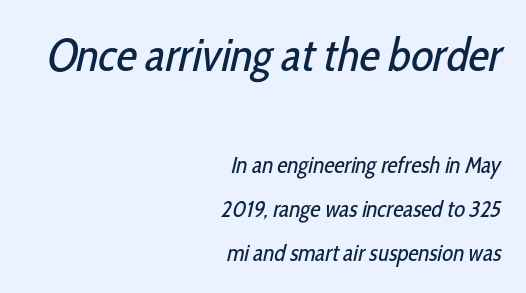
The image shows 46 px regular-weight, condensed sans-serif type; set right-aligned, loose line spacing (1.9x), normal letter spacing, not underlined; the first (top) block is 2.0x larger; low stroke contrast and a medium x-height.
